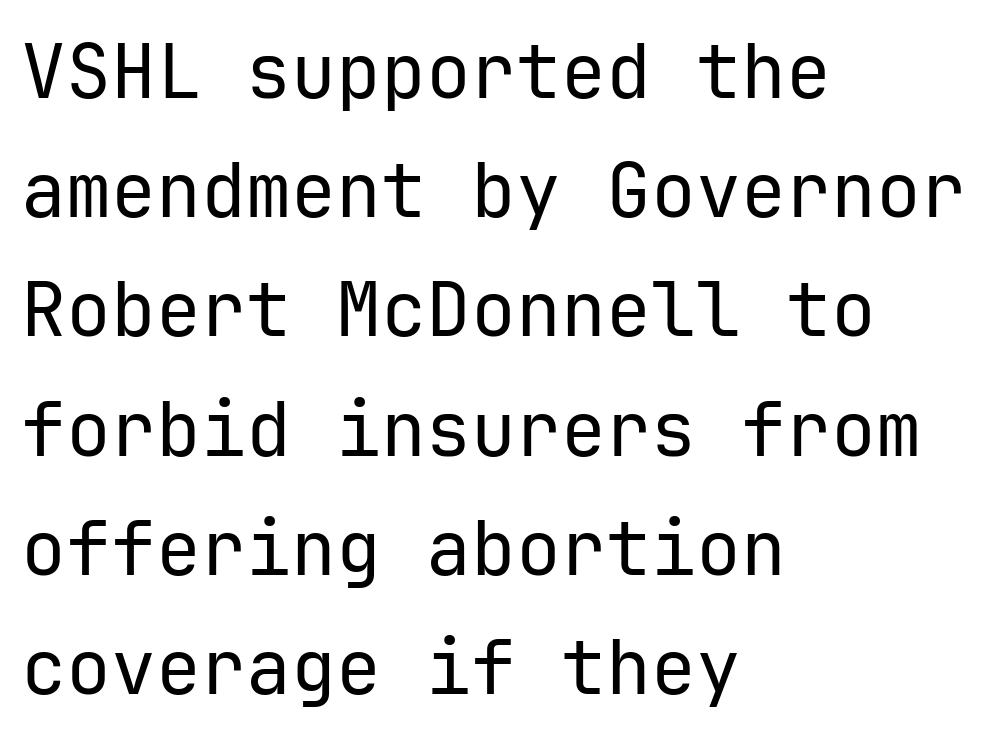
Interline gaps are of average width in this sample. Serifs: no, the terminals of the letterforms are clean. Tall strokes in this sample are plumb rather than angled. These lines are rendered in a fixed-pitch font. Compared with typical body copy, the letter spacing here is the same. Honestly, there is no underline to notice here at all.
